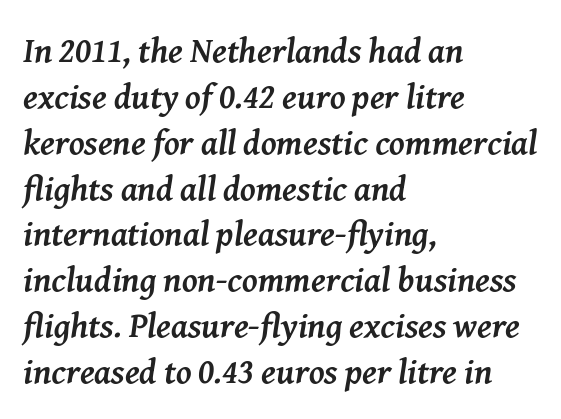
Q: Is the text bold? A: Yes.
Q: Is the text italic (slanted)? A: Yes, it leans right by about 8 degrees.
Q: Is the typeface a serif or a sans-serif typeface? A: Serif.
Q: Is the text underlined? A: No.
Q: How is the paragraph aligned? A: Left-aligned.
Q: Is the spacing between letters normal or unusually wide? A: Normal.
Q: Is the spacing between lines tight, normal or loose? A: Normal.
Q: Width (condensed, normal, or wide)? A: Normal.
Q: Stroke contrast? A: Medium.
Q: x-height? A: Medium.
Q: Monospaced? A: No.
